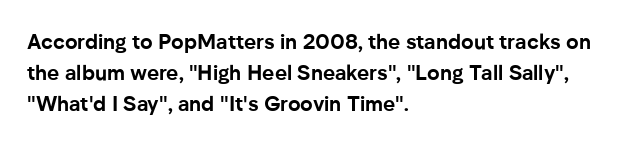
Q: Is the text bold? A: Yes.
Q: Is the text italic (slanted)? A: No, it is upright.
Q: Is the text underlined? A: No.
Q: How is the paragraph aligned? A: Left-aligned.
Q: Is the spacing between letters normal or unusually wide? A: Normal.
Q: Is the spacing between lines tight, normal or loose? A: Normal.
